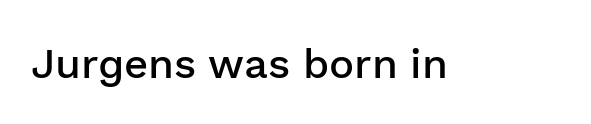
The typesetting leans somewhat heavy: a semibold. How are the letters spaced? Ordinarily, with no added tracking. These lines are rendered in a variable-pitch font. The gap between lines stays unmarked. Does the type have serifs? No, each stem ends abruptly.
